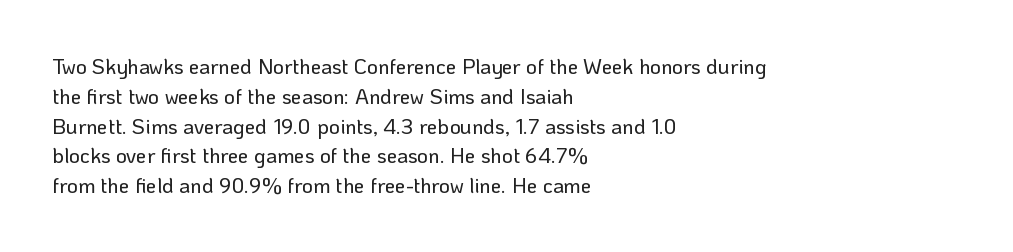
Which margin do the lines hug? The left one — the right edge is uneven. The letters stand upright; this is a roman face. Any mark beneath the type? The region is blank. The space between consecutive lines is moderate. No extra tracking has been applied to these lines.
